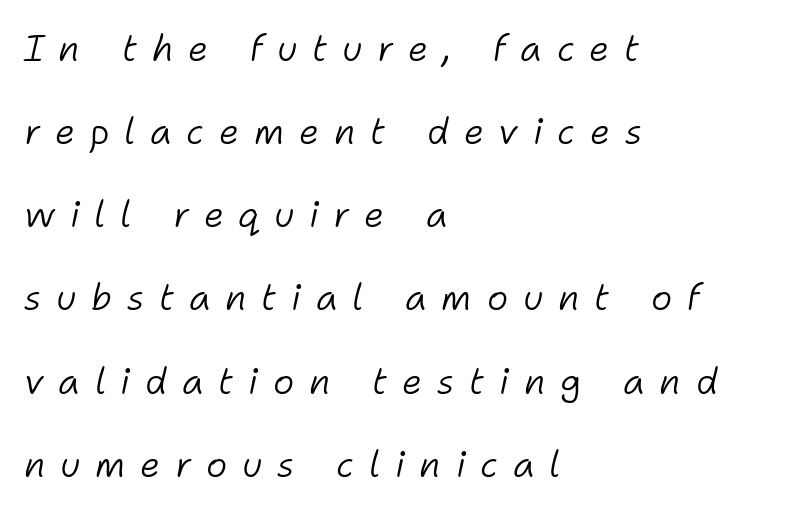
{"italic": "yes", "lean": "right", "slant_degrees": 11, "bold": "no", "weight": "light", "width": "normal", "stroke_contrast": "low", "x_height": "medium", "monospaced": "no", "underline": "no", "align": "left", "line_spacing": "loose", "line_spacing_ratio": 2.31, "letter_spacing": "wide", "letter_spacing_em": 0.41, "glyph_px": 36}
